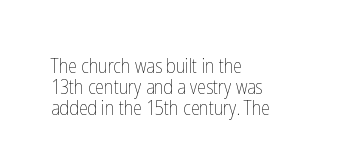
{"italic": "no", "bold": "no", "underline": "no", "align": "left", "line_spacing": "tight", "line_spacing_ratio": 1.05, "letter_spacing": "normal", "letter_spacing_em": 0.0, "glyph_px": 20}
